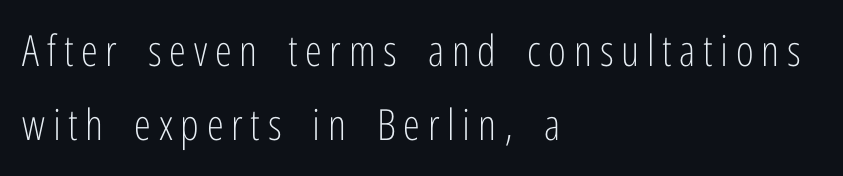
{"serif": "no", "italic": "no", "bold": "no", "weight": "light", "width": "condensed", "stroke_contrast": "low", "x_height": "medium", "monospaced": "no", "underline": "no", "align": "left", "line_spacing_ratio": 1.73, "glyph_px": 43}
